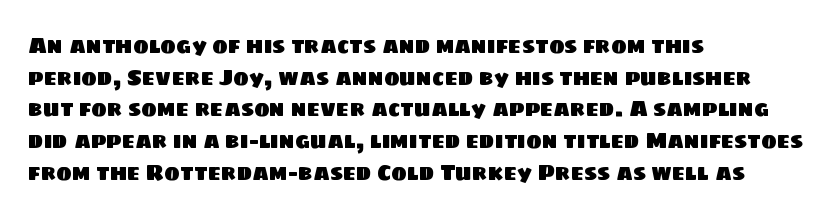
Between one letter and the next there's only the usual sliver of space. Casual observation: everything's shoved over to the left. The area under the type is left untouched. What's the leading like? Ordinary, nothing unusual.
